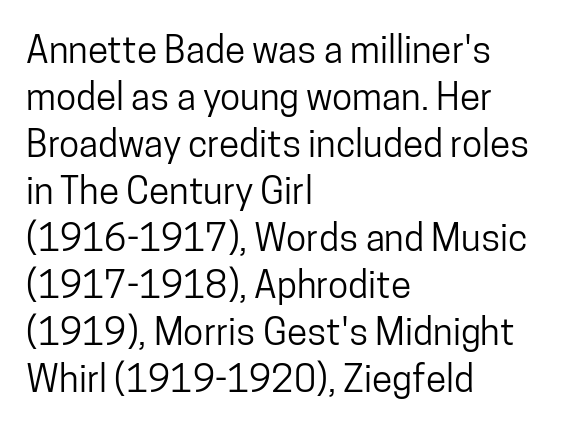
Q: Is the text italic (slanted)? A: No, it is upright.
Q: Is the typeface a serif or a sans-serif typeface? A: Sans-serif.
Q: Is the text underlined? A: No.
Q: How is the paragraph aligned? A: Left-aligned.
Q: Is the spacing between letters normal or unusually wide? A: Normal.
Q: Is the spacing between lines tight, normal or loose? A: Normal.
Q: Width (condensed, normal, or wide)? A: Condensed.
Q: Stroke contrast? A: Low.
Q: x-height? A: Medium.
Q: Monospaced? A: No.
